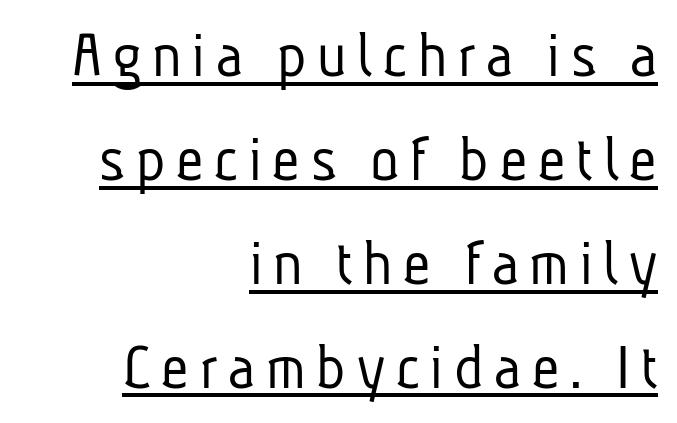
{"serif": "no", "bold": "no", "weight": "light", "width": "condensed", "stroke_contrast": "low", "x_height": "medium", "monospaced": "no", "underline": "yes", "align": "right", "line_spacing": "normal", "line_spacing_ratio": 1.55, "glyph_px": 67}
